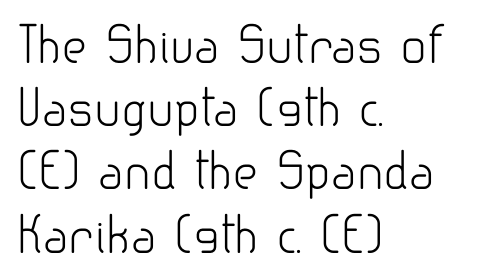
{"serif": "no", "italic": "no", "bold": "no", "weight": "light", "width": "normal", "stroke_contrast": "low", "x_height": "small", "monospaced": "no", "underline": "no", "align": "left", "line_spacing": "normal", "line_spacing_ratio": 1.29, "letter_spacing": "normal", "letter_spacing_em": 0.0, "glyph_px": 49}
